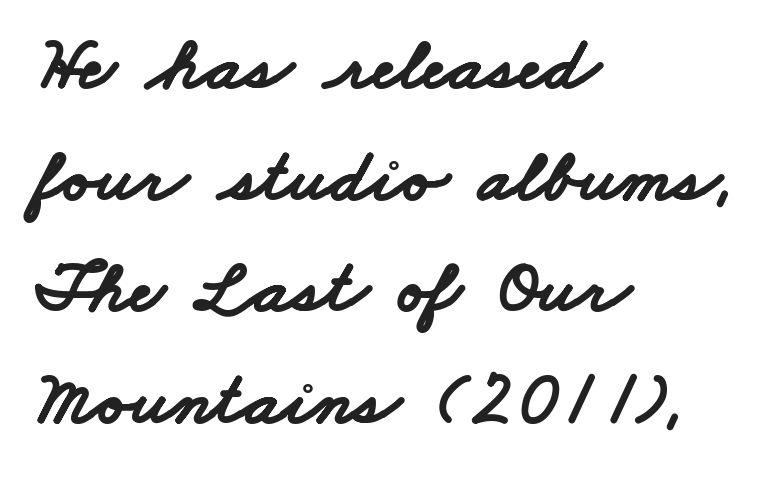
{"serif": "no", "bold": "yes", "weight": "bold", "width": "wide", "stroke_contrast": "low", "x_height": "small", "monospaced": "no", "underline": "no", "align": "left", "line_spacing": "normal", "line_spacing_ratio": 1.47, "letter_spacing": "normal", "letter_spacing_em": 0.0, "glyph_px": 76}
